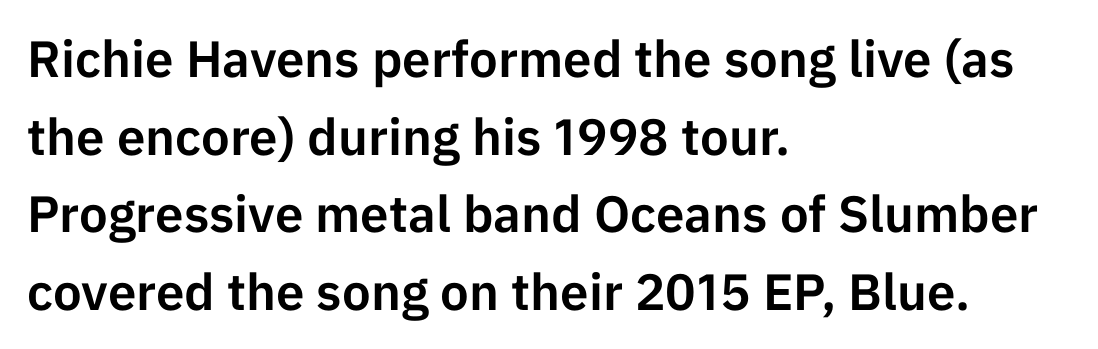
Standard letterfit; no display-style spreading of the glyphs. This sample is left-justified, so line endings fall wherever the words run out. Underline: absent. Is this a fixed-width face? No — the glyphs have proportional, varying widths.
